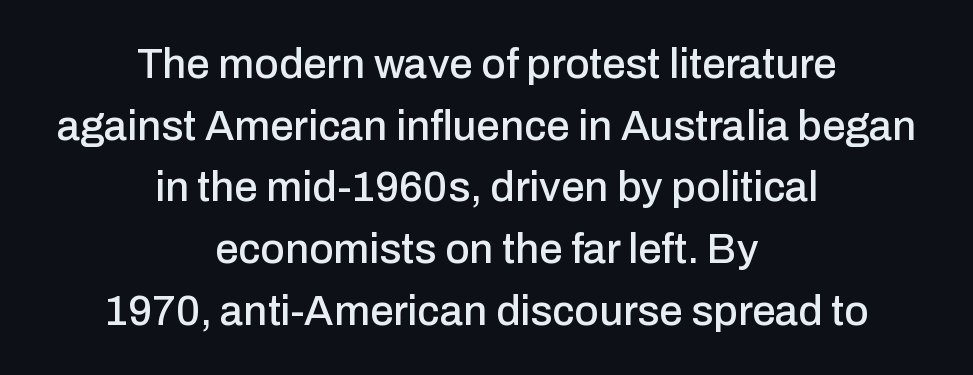
{"serif": "no", "italic": "no", "width": "normal", "stroke_contrast": "low", "x_height": "medium", "monospaced": "no", "underline": "no", "align": "center", "line_spacing": "normal", "line_spacing_ratio": 1.47, "letter_spacing": "normal", "letter_spacing_em": 0.0, "glyph_px": 42}
